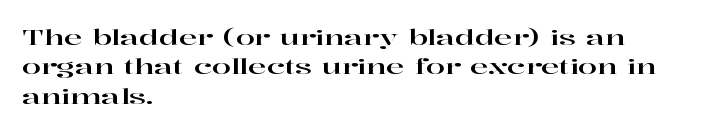
The image shows 22 px text type, upright; set left-aligned, normal line spacing (1.33x), normal letter spacing, not underlined.
